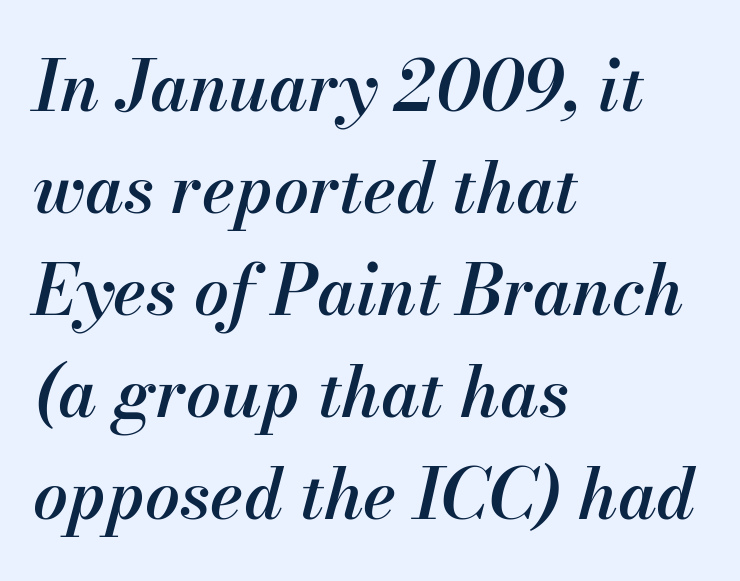
{"italic": "yes", "lean": "right", "slant_degrees": 13, "bold": "semi", "weight": "semibold", "width": "normal", "stroke_contrast": "medium", "x_height": "small", "monospaced": "no", "underline": "no", "align": "left", "line_spacing": "normal", "line_spacing_ratio": 1.48, "letter_spacing": "normal", "letter_spacing_em": 0.0, "glyph_px": 69}
